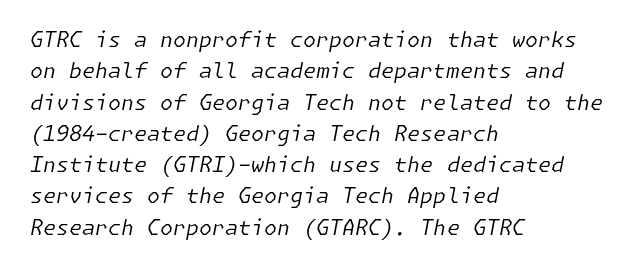
The image shows 21 px text type, italic (leaning right); set left-aligned, normal line spacing (1.49x), normal letter spacing, not underlined.
